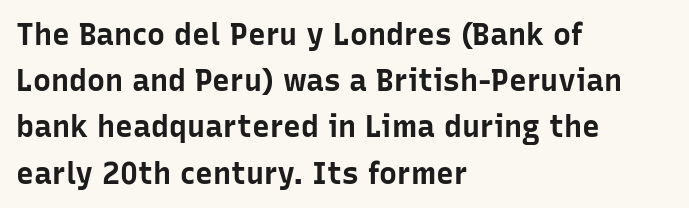
Q: Is the text bold? A: Yes.
Q: Is the text italic (slanted)? A: No, it is upright.
Q: Is the typeface a serif or a sans-serif typeface? A: Sans-serif.
Q: Is the text underlined? A: No.
Q: How is the paragraph aligned? A: Left-aligned.
Q: Is the spacing between letters normal or unusually wide? A: Normal.
Q: Is the spacing between lines tight, normal or loose? A: Normal.
Q: Width (condensed, normal, or wide)? A: Normal.
Q: Stroke contrast? A: Low.
Q: x-height? A: Medium.
Q: Monospaced? A: No.
